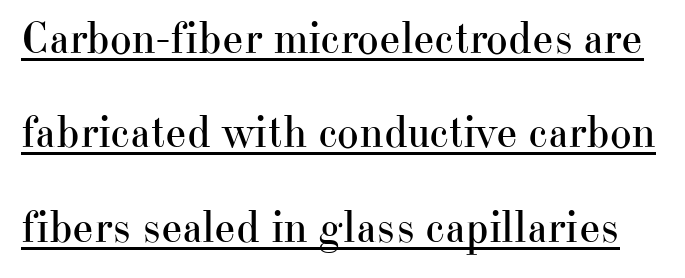
{"serif": "yes", "italic": "no", "bold": "no", "weight": "regular", "width": "normal", "stroke_contrast": "high", "x_height": "small", "monospaced": "no", "underline": "yes", "line_spacing": "loose", "line_spacing_ratio": 2.05, "letter_spacing": "normal", "letter_spacing_em": 0.0, "glyph_px": 46}
